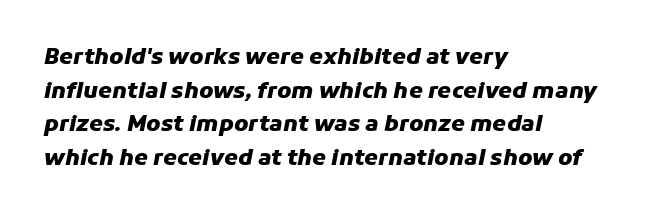
The image shows 22 px bold type, italic (leaning right); set left-aligned, normal line spacing (1.53x), normal letter spacing, not underlined.
